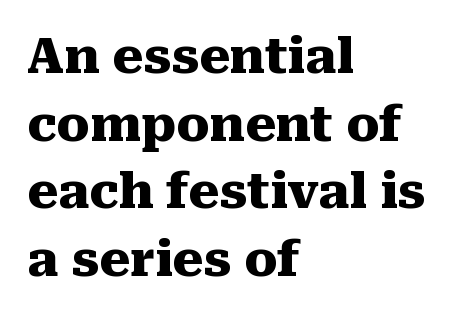
{"serif": "yes", "italic": "no", "bold": "yes", "weight": "heavy", "width": "normal", "stroke_contrast": "medium", "x_height": "medium", "monospaced": "no", "underline": "no", "align": "left", "line_spacing": "normal", "line_spacing_ratio": 1.38, "letter_spacing": "normal", "letter_spacing_em": 0.0, "glyph_px": 49}
